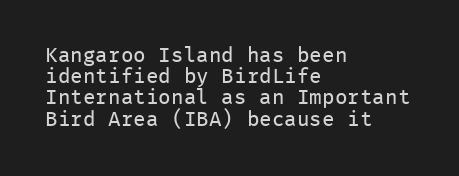
The image shows 21 px text type, upright; set left-aligned, tight line spacing (1.01x), normal letter spacing, not underlined.
